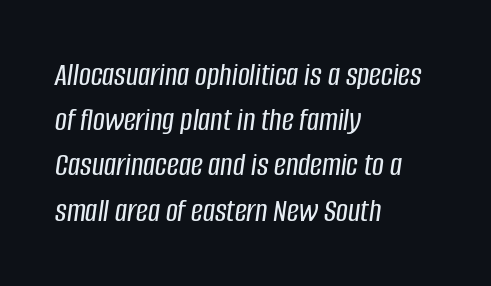
Q: Is the text italic (slanted)? A: Yes, it leans right by about 8 degrees.
Q: Is the text underlined? A: No.
Q: How is the paragraph aligned? A: Left-aligned.
Q: Is the spacing between letters normal or unusually wide? A: Normal.
Q: Is the spacing between lines tight, normal or loose? A: Normal.
Q: Width (condensed, normal, or wide)? A: Condensed.
Q: Stroke contrast? A: Low.
Q: x-height? A: Large.
Q: Monospaced? A: No.
